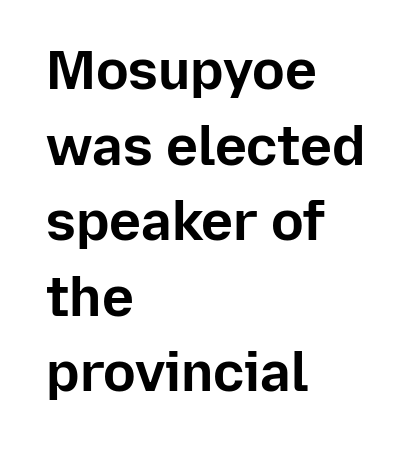
Ordinary non-slanted type is in use. The text block is weighted toward the left margin, trailing off unevenly rightward. The letters advance in unequal steps, a hallmark of proportional type. Typographic density is high because the face is bold.
